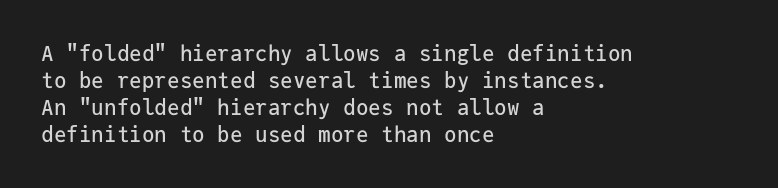
{"italic": "no", "underline": "no", "align": "left", "line_spacing": "normal", "line_spacing_ratio": 1.28, "letter_spacing": "normal", "letter_spacing_em": 0.0, "glyph_px": 21}
